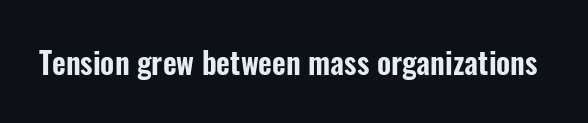
The image shows 30 px condensed sans-serif type, upright; set normal letter spacing, not underlined; low stroke contrast and a medium x-height.
